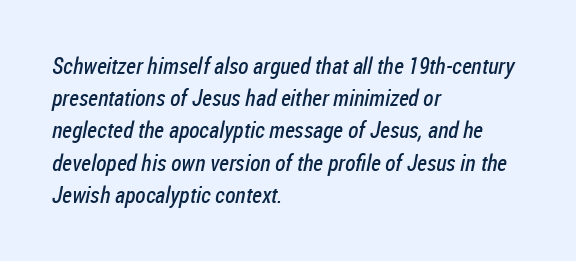
{"bold": "no", "underline": "no", "align": "left", "line_spacing": "normal", "line_spacing_ratio": 1.4, "letter_spacing": "normal", "letter_spacing_em": 0.0, "glyph_px": 23}
